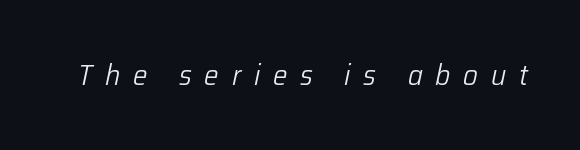
The image shows 29 px light type, italic (leaning right); set unusually wide letter spacing (+0.44 em), not underlined; low stroke contrast and a medium x-height.
